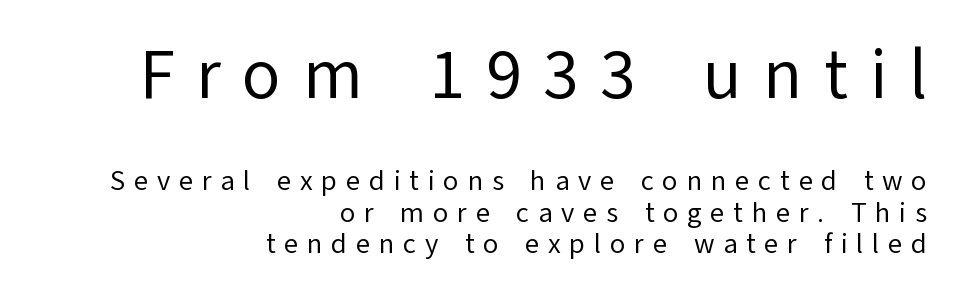
The image shows 70 px regular-weight sans-serif type, upright; set right-aligned, tight line spacing (1.13x), unusually wide letter spacing (+0.31 em), not underlined; the first (top) block is 2.5x larger; low stroke contrast and a medium x-height.
